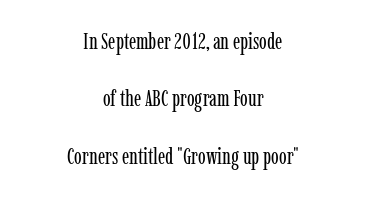
Q: Is the text bold? A: No.
Q: Is the text italic (slanted)? A: No, it is upright.
Q: Is the text underlined? A: No.
Q: How is the paragraph aligned? A: Centered.
Q: Is the spacing between letters normal or unusually wide? A: Normal.
Q: Is the spacing between lines tight, normal or loose? A: Loose.
